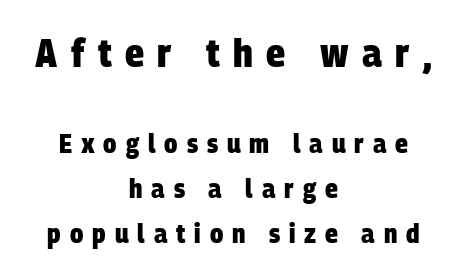
The leading is moderate, giving the passage an even texture. I'd describe the lettering as bold — thick and assertive. The text was rendered using a sans face with plain stroke endings. Large over small — that's the arrangement of the two blocks here.
